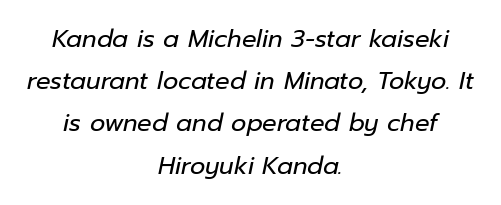
{"italic": "yes", "lean": "right", "slant_degrees": 12, "bold": "no", "underline": "no", "align": "center", "line_spacing_ratio": 1.76, "letter_spacing": "normal", "letter_spacing_em": 0.0, "glyph_px": 24}
